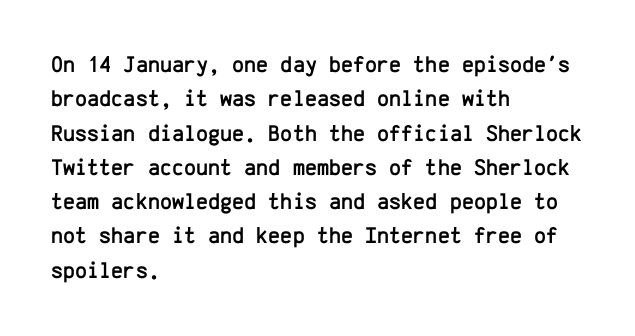
Q: Is the text italic (slanted)? A: No, it is upright.
Q: Is the text underlined? A: No.
Q: How is the paragraph aligned? A: Left-aligned.
Q: Is the spacing between letters normal or unusually wide? A: Normal.
Q: Is the spacing between lines tight, normal or loose? A: Normal.
